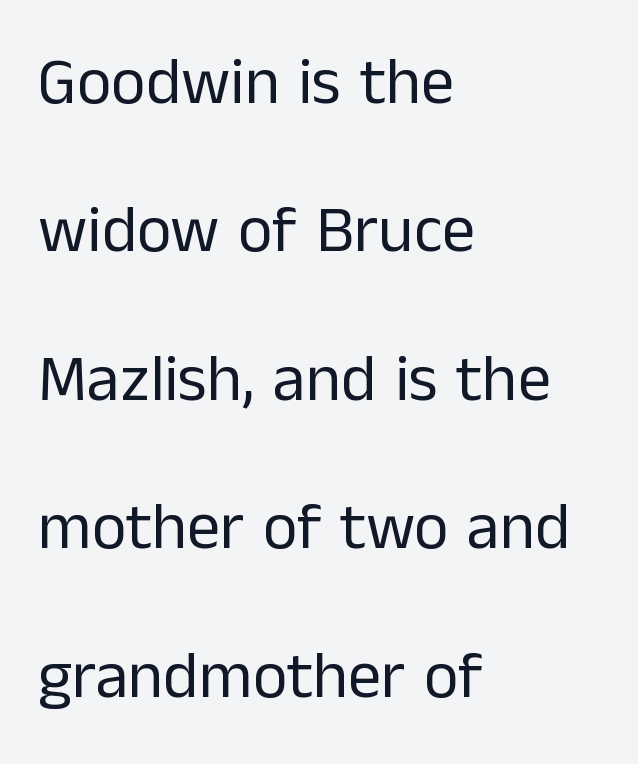
Q: Is the text bold? A: No.
Q: Is the text italic (slanted)? A: No, it is upright.
Q: Is the typeface a serif or a sans-serif typeface? A: Sans-serif.
Q: Is the text underlined? A: No.
Q: How is the paragraph aligned? A: Left-aligned.
Q: Is the spacing between letters normal or unusually wide? A: Normal.
Q: Is the spacing between lines tight, normal or loose? A: Loose.
Q: Width (condensed, normal, or wide)? A: Normal.
Q: Stroke contrast? A: Low.
Q: x-height? A: Medium.
Q: Monospaced? A: No.
